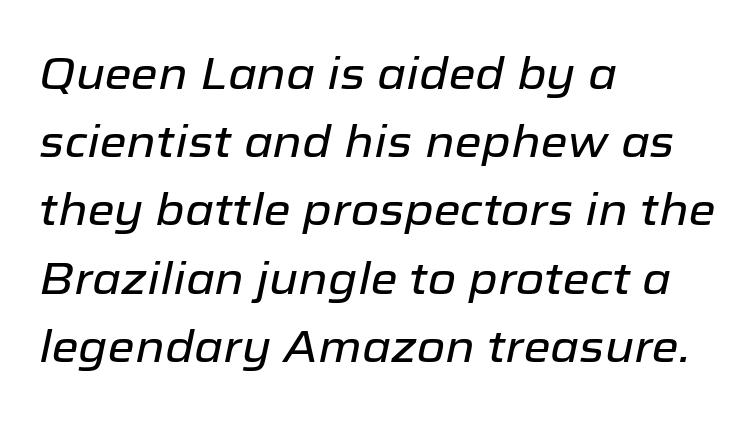
{"italic": "yes", "lean": "right", "slant_degrees": 12, "width": "normal", "stroke_contrast": "low", "x_height": "medium", "monospaced": "no", "underline": "no", "align": "left", "line_spacing": "normal", "line_spacing_ratio": 1.55, "letter_spacing": "normal", "letter_spacing_em": 0.0, "glyph_px": 44}
